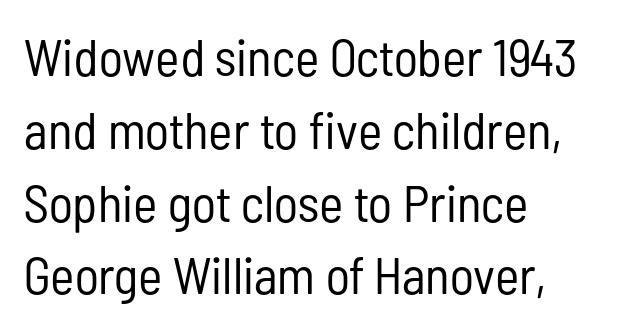
The image shows 52 px regular-weight, condensed sans-serif type, upright; set left-aligned, normal line spacing (1.4x), normal letter spacing, not underlined; low stroke contrast and a medium x-height.
